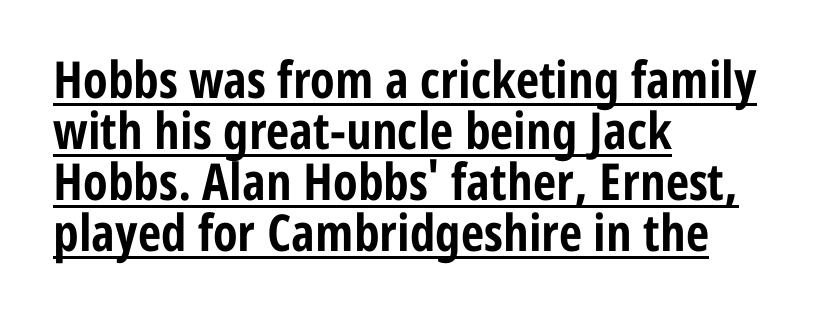
{"serif": "no", "italic": "no", "bold": "yes", "weight": "bold", "width": "condensed", "stroke_contrast": "low", "x_height": "medium", "monospaced": "no", "underline": "yes", "align": "left", "line_spacing": "tight", "line_spacing_ratio": 1.0, "letter_spacing": "normal", "letter_spacing_em": 0.0, "glyph_px": 51}
